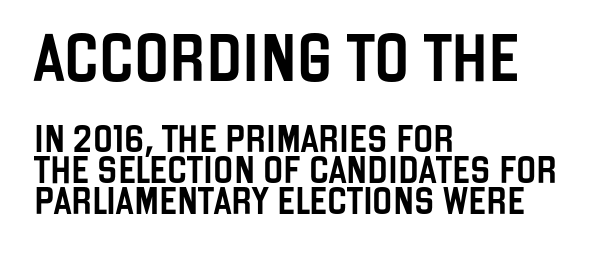
In terms of letterform style, serifs are entirely absent. The vertical gap from one line to the next is small. Letters rest on an invisible, unmarked baseline. Varying glyph widths throughout — classic text-font behaviour.
